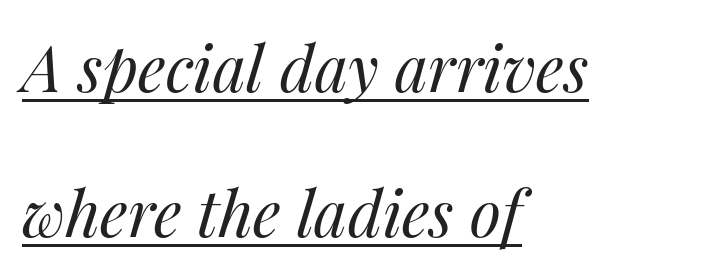
Q: Is the text bold? A: No.
Q: Is the text italic (slanted)? A: Yes, it leans right by about 14 degrees.
Q: Is the text underlined? A: Yes.
Q: How is the paragraph aligned? A: Left-aligned.
Q: Is the spacing between letters normal or unusually wide? A: Normal.
Q: Is the spacing between lines tight, normal or loose? A: Loose.
Q: Width (condensed, normal, or wide)? A: Normal.
Q: Stroke contrast? A: Medium.
Q: x-height? A: Medium.
Q: Monospaced? A: No.
